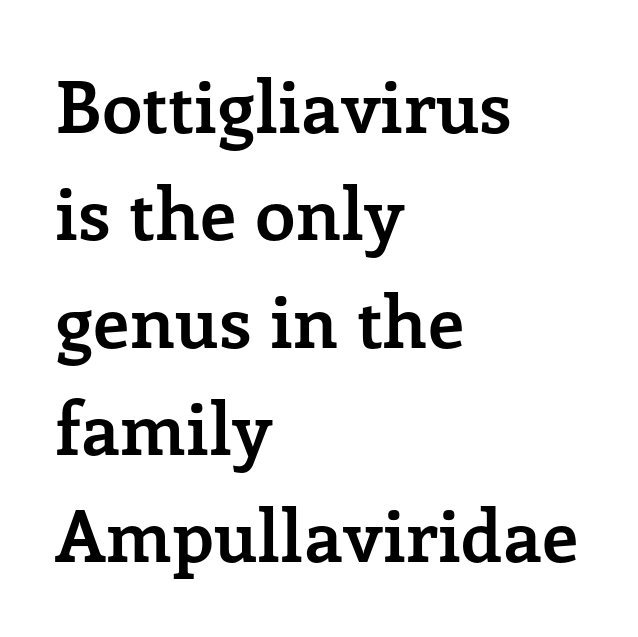
Q: Is the text bold? A: Yes.
Q: Is the text italic (slanted)? A: No, it is upright.
Q: Is the typeface a serif or a sans-serif typeface? A: Serif.
Q: Is the text underlined? A: No.
Q: How is the paragraph aligned? A: Left-aligned.
Q: Is the spacing between letters normal or unusually wide? A: Normal.
Q: Is the spacing between lines tight, normal or loose? A: Normal.
Q: Width (condensed, normal, or wide)? A: Normal.
Q: Stroke contrast? A: Low.
Q: x-height? A: Medium.
Q: Monospaced? A: No.
